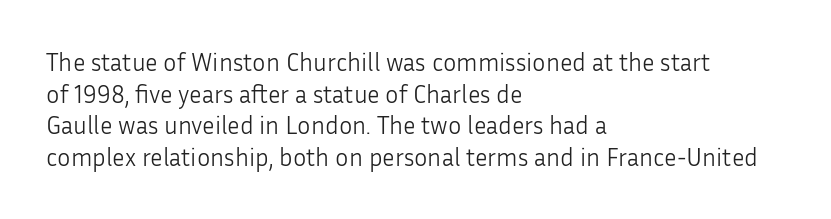
The image shows 25 px text type, upright; set left-aligned, normal line spacing (1.27x), normal letter spacing, not underlined.
